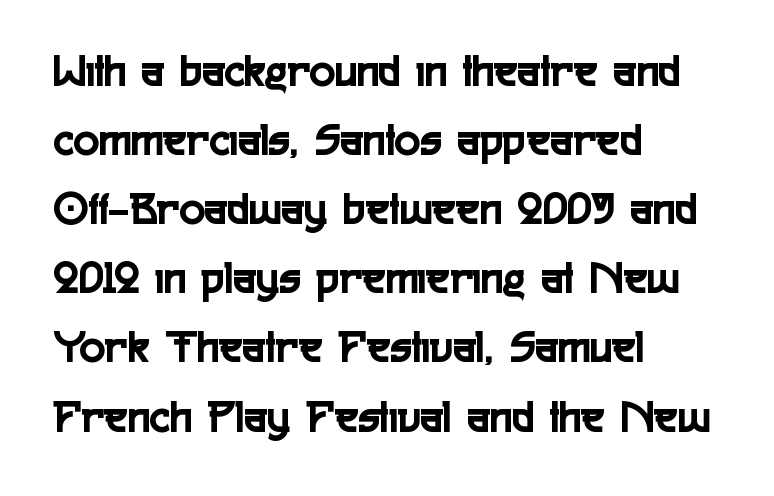
Q: Is the text italic (slanted)? A: No, it is upright.
Q: Is the typeface a serif or a sans-serif typeface? A: Sans-serif.
Q: Is the text underlined? A: No.
Q: How is the paragraph aligned? A: Left-aligned.
Q: Is the spacing between letters normal or unusually wide? A: Normal.
Q: Is the spacing between lines tight, normal or loose? A: Normal.
Q: Width (condensed, normal, or wide)? A: Condensed.
Q: x-height? A: Medium.
Q: Monospaced? A: No.
